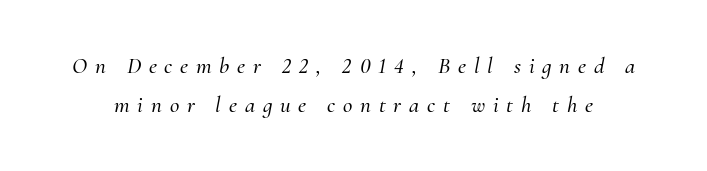
{"italic": "yes", "lean": "right", "slant_degrees": 10, "underline": "no", "line_spacing": "normal", "line_spacing_ratio": 1.7, "letter_spacing": "wide", "letter_spacing_em": 0.34, "glyph_px": 23}
